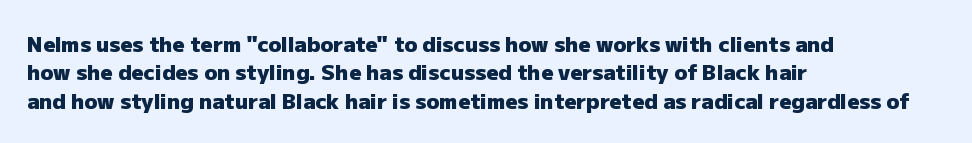
The image shows 21 px bold type, upright; set left-aligned, normal line spacing (1.35x), normal letter spacing, not underlined.
